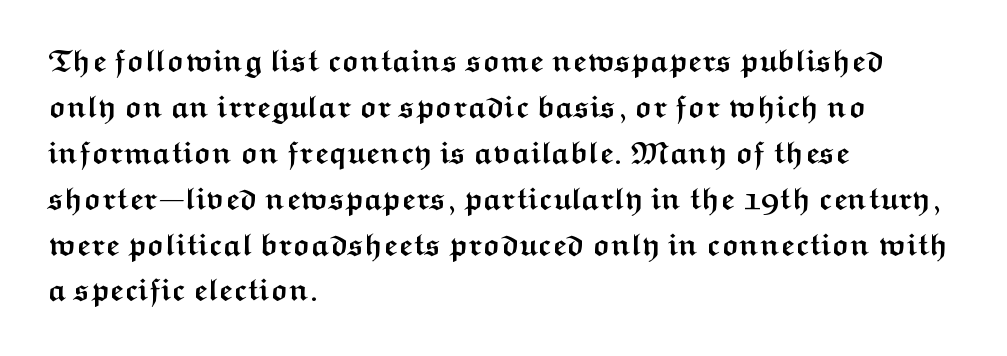
Whoever set this chose a conventional vertical rhythm. A sans-serif font was chosen for this passage. The text block is weighted toward the left margin, trailing off unevenly rightward. Characters follow at the spacing the type designer built in.
